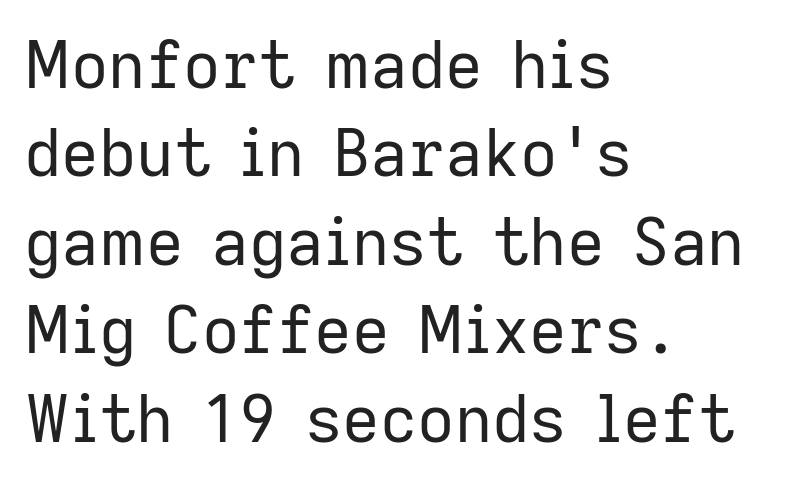
Q: Is the text bold? A: No.
Q: Is the text italic (slanted)? A: No, it is upright.
Q: Is the typeface a serif or a sans-serif typeface? A: Sans-serif.
Q: Is the text underlined? A: No.
Q: How is the paragraph aligned? A: Left-aligned.
Q: Is the spacing between letters normal or unusually wide? A: Normal.
Q: Is the spacing between lines tight, normal or loose? A: Normal.
Q: Width (condensed, normal, or wide)? A: Normal.
Q: Stroke contrast? A: Low.
Q: x-height? A: Medium.
Q: Monospaced? A: No.
